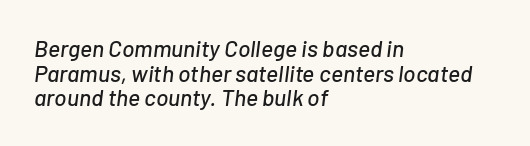
Horizontal bands of white between lines are thin slivers. These lines keep a tight, regular rhythm from letter to letter. Quick note: italic. Only glyphs here, with clear space below each row.
